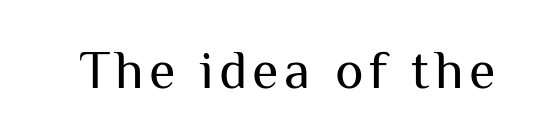
{"serif": "no", "italic": "no", "bold": "no", "weight": "regular", "width": "normal", "stroke_contrast": "medium", "x_height": "medium", "monospaced": "no", "underline": "no", "glyph_px": 54}
